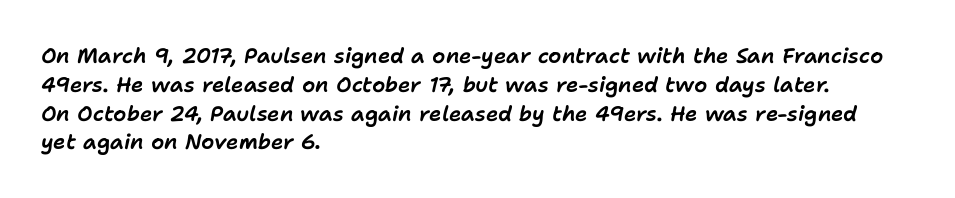
{"italic": "yes", "lean": "right", "slant_degrees": 11, "underline": "no", "align": "left", "line_spacing": "normal", "line_spacing_ratio": 1.37, "letter_spacing": "normal", "letter_spacing_em": 0.0, "glyph_px": 21}
